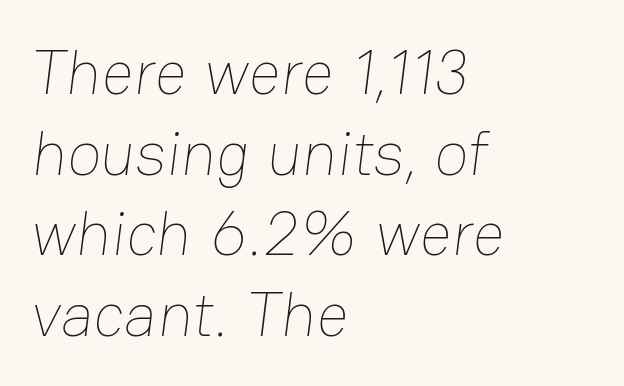
Q: Is the text bold? A: No.
Q: Is the text underlined? A: No.
Q: How is the paragraph aligned? A: Left-aligned.
Q: Is the spacing between letters normal or unusually wide? A: Normal.
Q: Is the spacing between lines tight, normal or loose? A: Normal.
Q: Width (condensed, normal, or wide)? A: Normal.
Q: Stroke contrast? A: Low.
Q: x-height? A: Medium.
Q: Monospaced? A: No.
